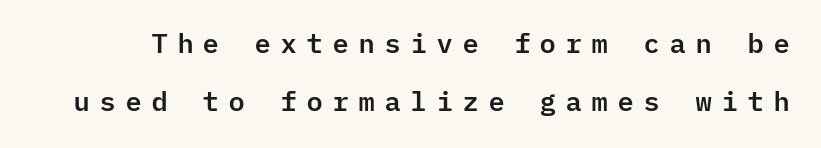
Q: Is the text italic (slanted)? A: No, it is upright.
Q: Is the text underlined? A: No.
Q: Is the spacing between letters normal or unusually wide? A: Unusually wide.
Q: Is the spacing between lines tight, normal or loose? A: Loose.
